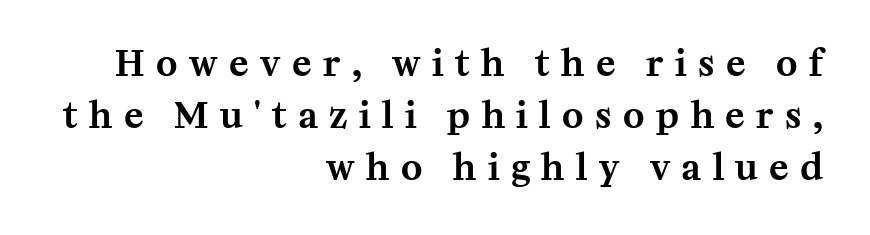
The image shows 36 px serif type, upright; set right-aligned, normal line spacing (1.44x), unusually wide letter spacing (+0.32 em), not underlined; medium stroke contrast and a medium x-height.
